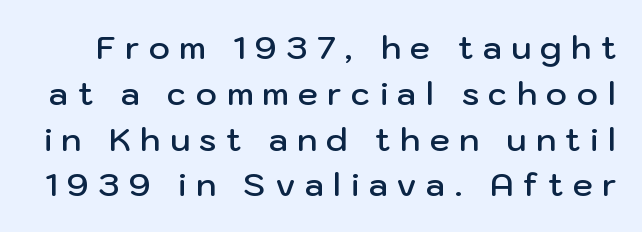
The image shows 32 px semibold sans-serif type, upright; set normal line spacing (1.43x), unusually wide letter spacing (+0.3 em), not underlined; low stroke contrast and a medium x-height.
